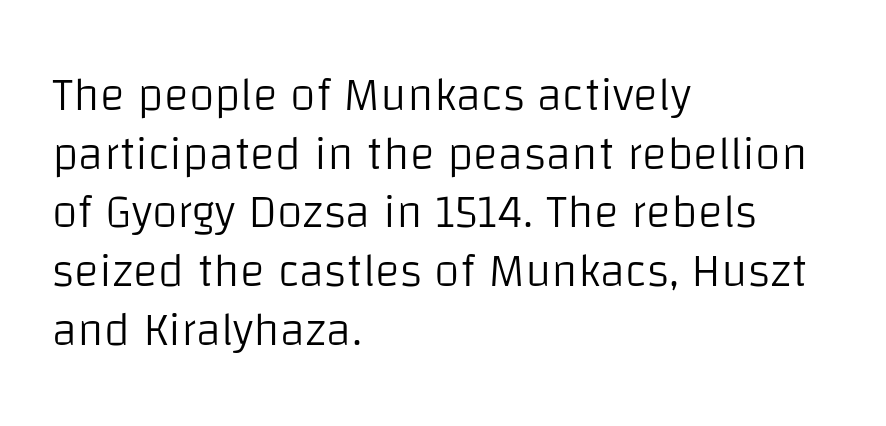
The image shows 47 px light sans-serif type, upright; set left-aligned, normal line spacing (1.25x), normal letter spacing, not underlined; low stroke contrast and a large x-height.
